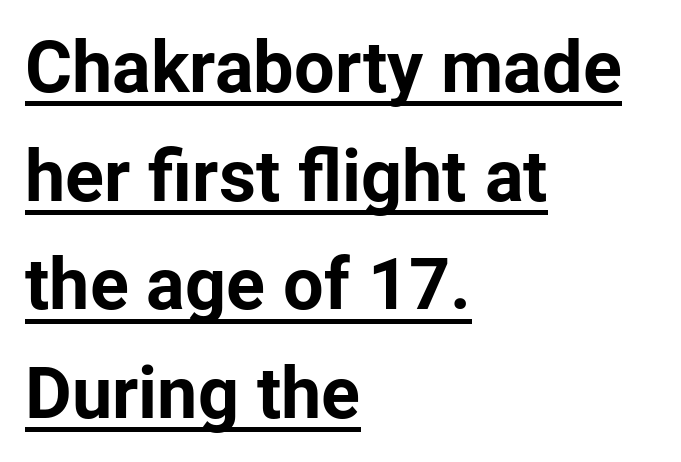
In terms of letterspacing, this is plain default setting. These lines are set flush left with a ragged right edge. If you drew a line through each stem, it would be perfectly vertical. The passage shown stacks its lines at a standard gap.
